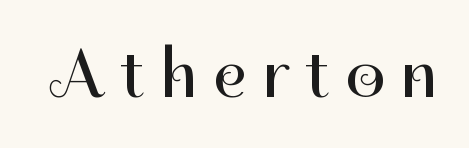
Q: Is the text bold? A: No.
Q: Is the text italic (slanted)? A: No, it is upright.
Q: Is the typeface a serif or a sans-serif typeface? A: Sans-serif.
Q: Is the text underlined? A: No.
Q: Is the spacing between letters normal or unusually wide? A: Unusually wide.
Q: Width (condensed, normal, or wide)? A: Normal.
Q: Stroke contrast? A: High.
Q: x-height? A: Medium.
Q: Monospaced? A: No.
